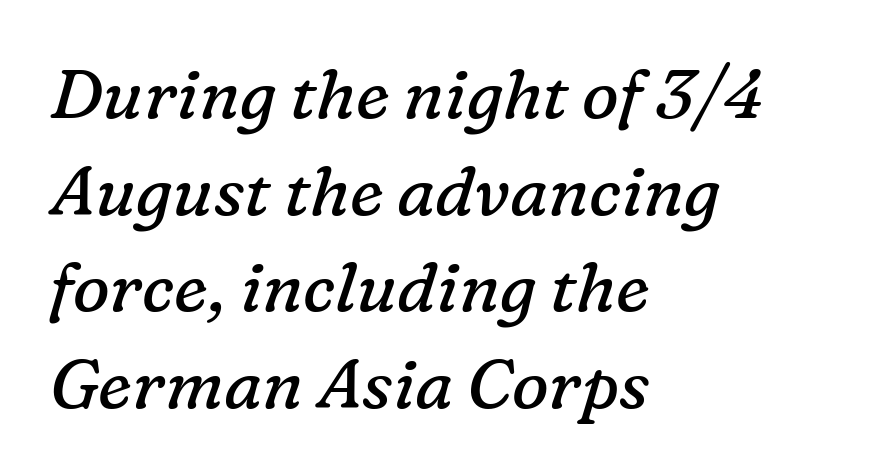
The image shows 69 px regular-weight serif type, italic (leaning right); set left-aligned, normal line spacing (1.4x), normal letter spacing, not underlined; low stroke contrast and a medium x-height.
